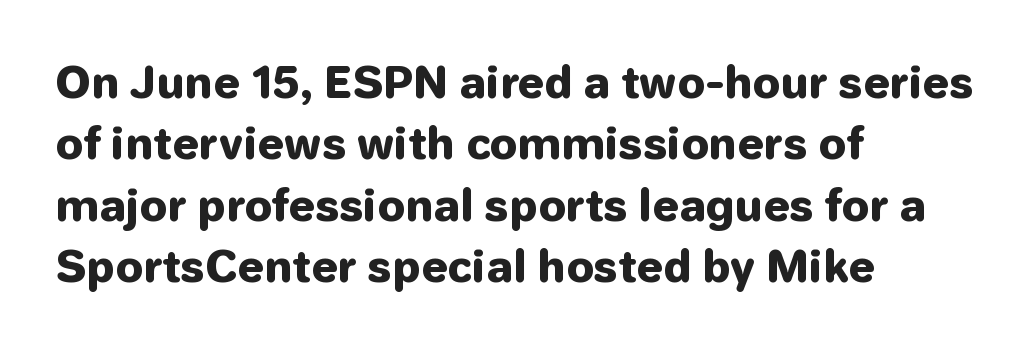
The image shows 43 px heavy sans-serif type, upright; set left-aligned, normal line spacing (1.43x), normal letter spacing, not underlined; low stroke contrast and a medium x-height.
